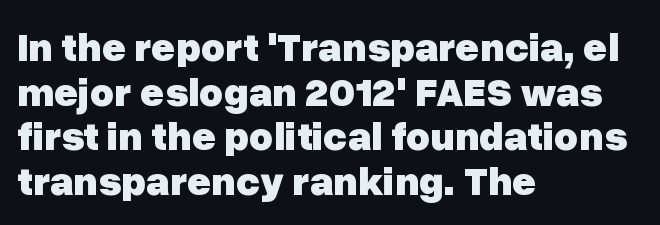
The image shows 41 px heavy sans-serif type, upright; set left-aligned, tight line spacing (1.09x), normal letter spacing, not underlined; low stroke contrast and a medium x-height.
